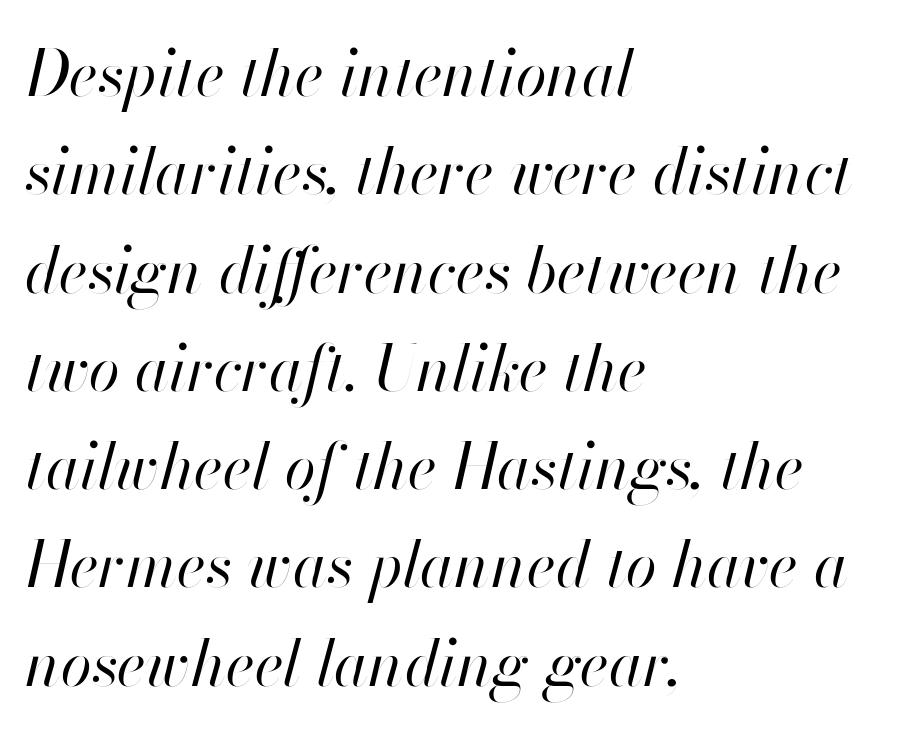
{"italic": "yes", "lean": "right", "slant_degrees": 13, "bold": "no", "weight": "regular", "width": "normal", "stroke_contrast": "high", "x_height": "small", "monospaced": "no", "underline": "no", "align": "left", "line_spacing": "normal", "line_spacing_ratio": 1.56, "letter_spacing": "normal", "letter_spacing_em": 0.0, "glyph_px": 63}
